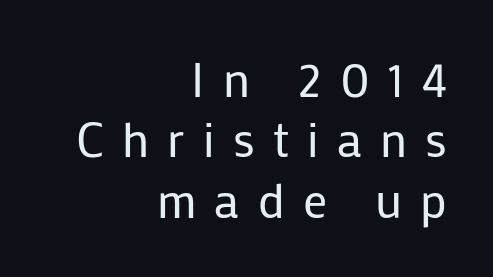
Between one letter and the next there's a generous, obvious gap. Ink coverage per letter is moderate at most. The specimen omits any rule beneath the text block's lines. The letters advance in unequal steps, a hallmark of proportional type. Style check: upright.
